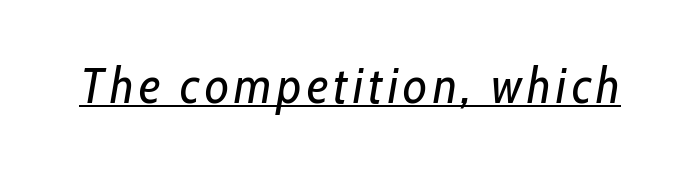
The image shows 49 px regular-weight, condensed type, italic (leaning right); set underlined; low stroke contrast and a medium x-height.
